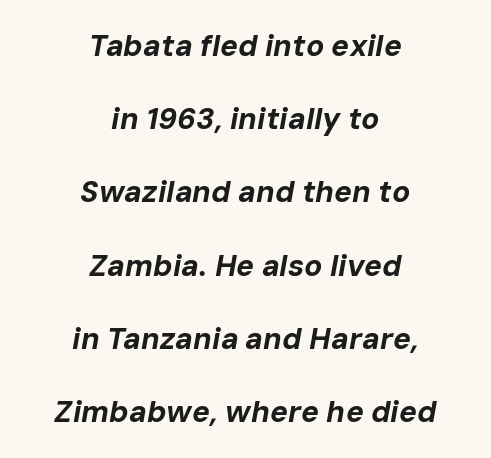
Q: Is the text bold? A: Yes.
Q: Is the text italic (slanted)? A: Yes, it leans right by about 10 degrees.
Q: Is the text underlined? A: No.
Q: How is the paragraph aligned? A: Centered.
Q: Is the spacing between letters normal or unusually wide? A: Normal.
Q: Is the spacing between lines tight, normal or loose? A: Loose.
Q: Width (condensed, normal, or wide)? A: Normal.
Q: Stroke contrast? A: Low.
Q: x-height? A: Medium.
Q: Monospaced? A: No.
